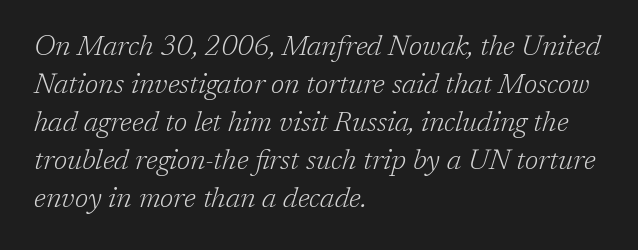
{"serif": "yes", "italic": "yes", "lean": "right", "slant_degrees": 17, "bold": "no", "weight": "light", "width": "normal", "stroke_contrast": "low", "x_height": "medium", "monospaced": "no", "underline": "no", "align": "left", "line_spacing": "normal", "line_spacing_ratio": 1.36, "letter_spacing": "normal", "letter_spacing_em": 0.0, "glyph_px": 28}
